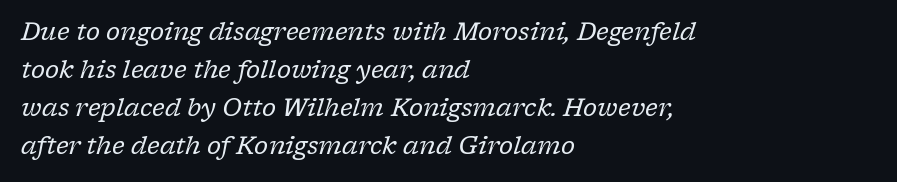
The image shows 24 px text type, italic (leaning right); set left-aligned, normal line spacing (1.59x), normal letter spacing, not underlined.
